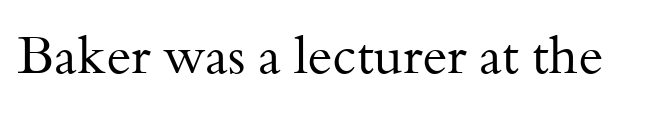
Glyph-to-glyph distance matches everyday printed text. Does the lettering tilt? It doesn't — this is upright. Font category for this specimen: serif. Think of a printed novel: that variable character pitch is what you see here.
